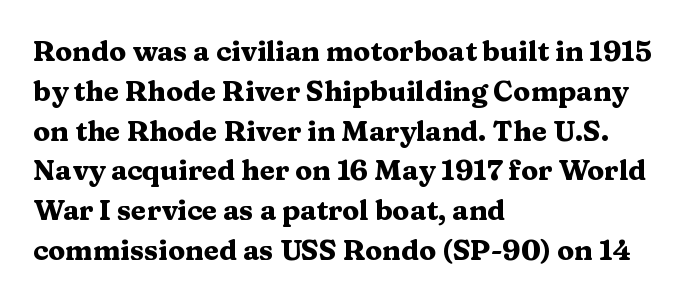
The paragraph shown leans on its left margin. The vertical gap from one line to the next is medium. Rule under the text: the space is simply empty. You could not count columns in this text — the font is proportionally spaced. Tracking value appears to be zero — textbook default spacing.
